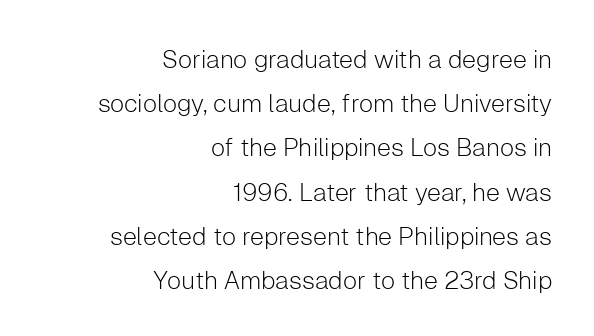
Q: Is the text bold? A: No.
Q: Is the text italic (slanted)? A: No, it is upright.
Q: Is the text underlined? A: No.
Q: How is the paragraph aligned? A: Right-aligned.
Q: Is the spacing between letters normal or unusually wide? A: Normal.
